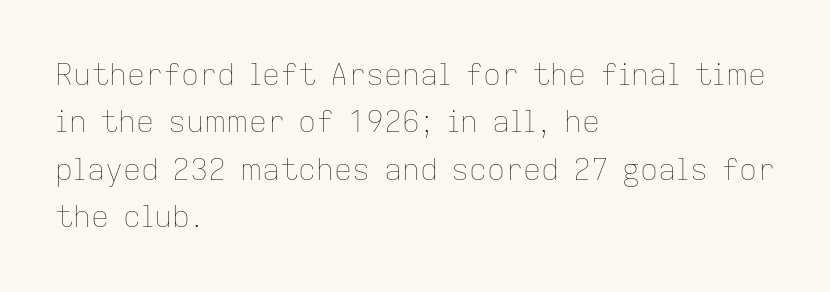
Is the stroke heavy? The answer is a plain regular-or-lighter. The paragraph has a hard left edge and a soft right edge. Regular leading. The type sits square on the baseline with zero lean.
